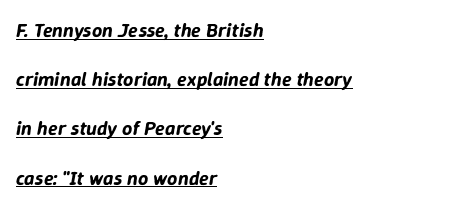
Q: Is the text italic (slanted)? A: Yes, it leans right by about 9 degrees.
Q: Is the text underlined? A: Yes.
Q: How is the paragraph aligned? A: Left-aligned.
Q: Is the spacing between letters normal or unusually wide? A: Normal.
Q: Is the spacing between lines tight, normal or loose? A: Loose.
